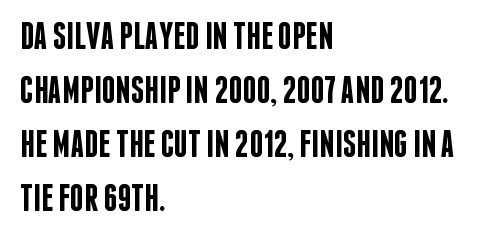
{"serif": "no", "italic": "no", "bold": "semi", "weight": "semibold", "width": "condensed", "stroke_contrast": "low", "x_height": "large", "monospaced": "no", "underline": "no", "align": "left", "line_spacing": "normal", "line_spacing_ratio": 1.42, "letter_spacing": "normal", "letter_spacing_em": 0.0, "glyph_px": 38}
